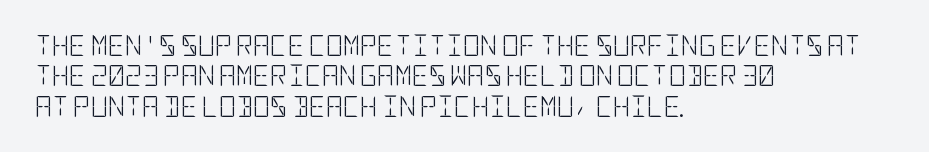
{"italic": "no", "bold": "no", "underline": "no", "align": "left", "line_spacing": "normal", "line_spacing_ratio": 1.45, "letter_spacing": "normal", "letter_spacing_em": 0.0, "glyph_px": 21}
